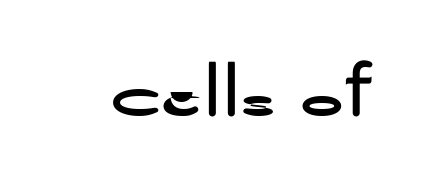
Q: Is the text bold? A: No.
Q: Is the text italic (slanted)? A: No, it is upright.
Q: Is the typeface a serif or a sans-serif typeface? A: Sans-serif.
Q: Is the text underlined? A: No.
Q: Is the spacing between letters normal or unusually wide? A: Normal.
Q: Width (condensed, normal, or wide)? A: Normal.
Q: Stroke contrast? A: Low.
Q: x-height? A: Medium.
Q: Monospaced? A: No.
